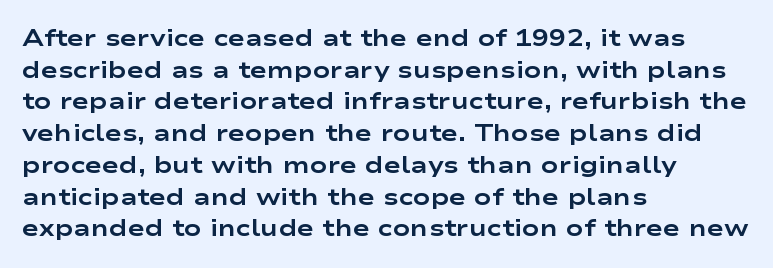
The image shows 23 px bold type, upright; set left-aligned, normal line spacing (1.38x), normal letter spacing, not underlined.
